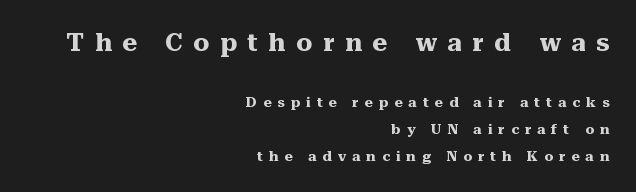
Q: Is the text bold? A: Yes.
Q: Is the text italic (slanted)? A: No, it is upright.
Q: Is the text underlined? A: No.
Q: How is the paragraph aligned? A: Right-aligned.
Q: Is the spacing between letters normal or unusually wide? A: Unusually wide.
Q: Is the spacing between lines tight, normal or loose? A: Loose.
Q: Which block of text is set in a larger size, the first (top) or the second (bottom)? A: The first (top) one.
